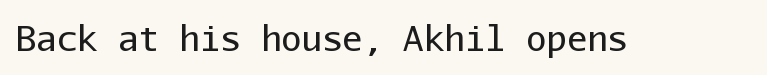
{"serif": "no", "italic": "no", "bold": "no", "weight": "regular", "width": "normal", "stroke_contrast": "low", "x_height": "medium", "monospaced": "yes", "underline": "no", "letter_spacing": "normal", "letter_spacing_em": 0.0, "glyph_px": 34}
